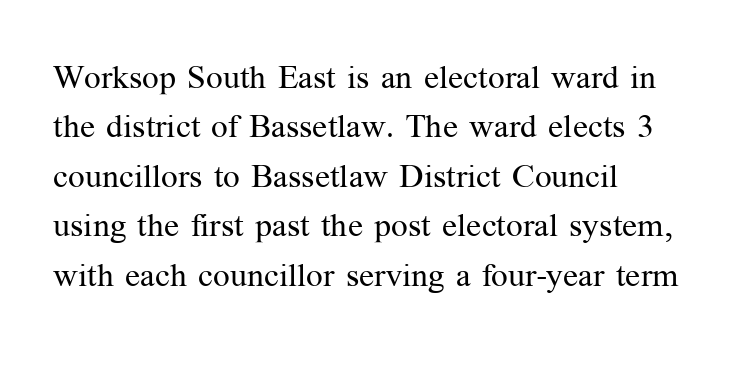
{"serif": "yes", "italic": "no", "bold": "no", "weight": "regular", "width": "normal", "stroke_contrast": "medium", "x_height": "medium", "monospaced": "no", "underline": "no", "align": "left", "line_spacing": "normal", "line_spacing_ratio": 1.5, "letter_spacing": "normal", "letter_spacing_em": 0.0, "glyph_px": 33}
